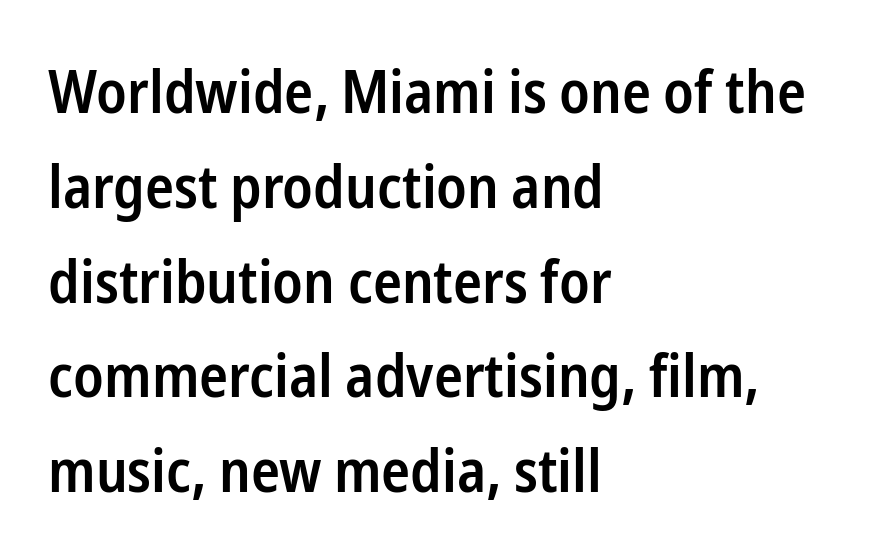
{"serif": "no", "italic": "no", "bold": "semi", "weight": "semibold", "width": "condensed", "stroke_contrast": "low", "x_height": "medium", "monospaced": "no", "underline": "no", "align": "left", "line_spacing": "normal", "line_spacing_ratio": 1.58, "letter_spacing": "normal", "letter_spacing_em": 0.0, "glyph_px": 60}
